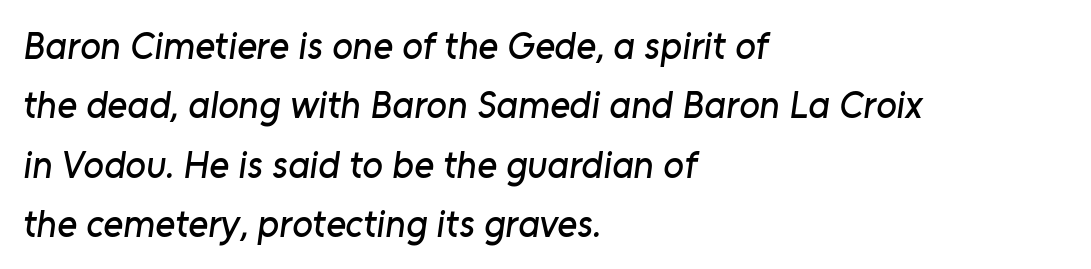
{"serif": "no", "width": "normal", "stroke_contrast": "low", "x_height": "medium", "monospaced": "no", "underline": "no", "align": "left", "line_spacing": "normal", "line_spacing_ratio": 1.56, "letter_spacing": "normal", "letter_spacing_em": 0.0, "glyph_px": 38}
